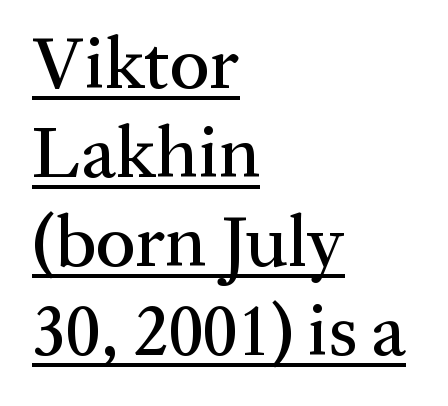
{"serif": "yes", "italic": "no", "width": "normal", "stroke_contrast": "medium", "x_height": "medium", "monospaced": "no", "underline": "yes", "align": "left", "line_spacing_ratio": 1.22, "letter_spacing": "normal", "letter_spacing_em": 0.0, "glyph_px": 73}
